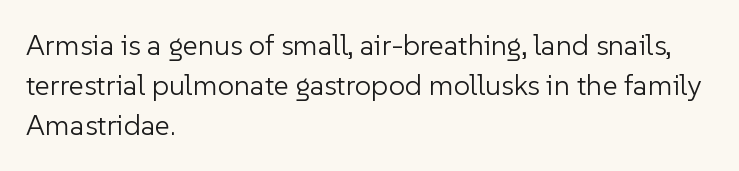
These lines stack with their left ends in a neat column. This is not heavy type; no bold has been used. Quick note: interline space is typical. The axis of the letterforms is exactly vertical. This sample has the flowing, uneven cadence of proportional lettering.
